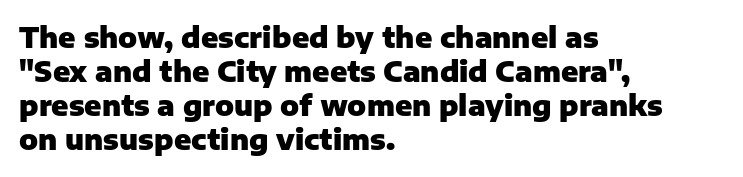
Q: Is the text bold? A: Yes.
Q: Is the text italic (slanted)? A: No, it is upright.
Q: Is the typeface a serif or a sans-serif typeface? A: Sans-serif.
Q: Is the text underlined? A: No.
Q: How is the paragraph aligned? A: Left-aligned.
Q: Is the spacing between letters normal or unusually wide? A: Normal.
Q: Width (condensed, normal, or wide)? A: Normal.
Q: Stroke contrast? A: Low.
Q: x-height? A: Medium.
Q: Monospaced? A: No.
